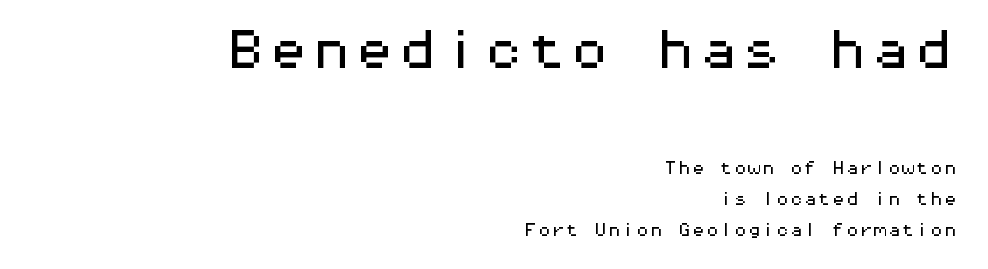
Scale decreases going downward across the two blocks. The lines are quadded right. A bare baseline throughout the passage. Baseline-to-baseline distance is far greater than the letter height. The rendering uses typewriter-style spacing with identical character cells. If you drew a line through each stem, it would be perfectly vertical.
